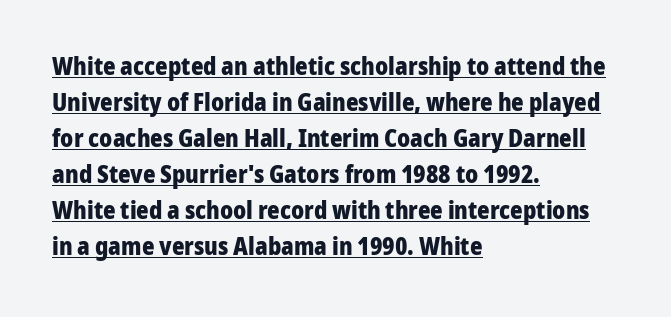
Q: Is the text bold? A: Yes.
Q: Is the text italic (slanted)? A: No, it is upright.
Q: Is the text underlined? A: Yes.
Q: How is the paragraph aligned? A: Left-aligned.
Q: Is the spacing between letters normal or unusually wide? A: Normal.
Q: Is the spacing between lines tight, normal or loose? A: Normal.
